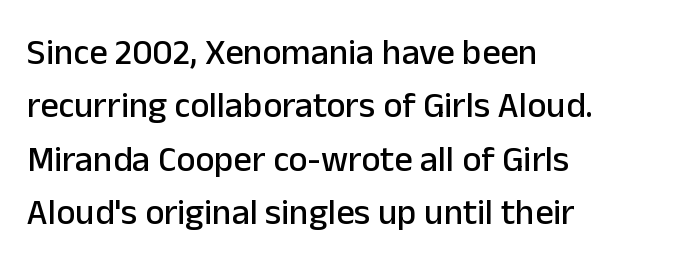
Check the space under the baseline: it is left empty. This sample uses an upright cut, with every glyph sitting square on the baseline. Interline gaps are of average width in this sample. Caption: standard tracking, unaltered. The rendering shows plain stroke endings on the letterforms — a sans-serif design.
